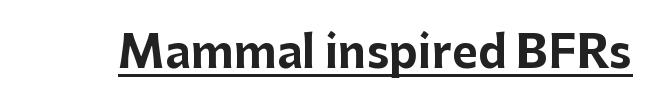
Q: Is the text bold? A: Yes.
Q: Is the text italic (slanted)? A: No, it is upright.
Q: Is the typeface a serif or a sans-serif typeface? A: Sans-serif.
Q: Is the text underlined? A: Yes.
Q: Is the spacing between letters normal or unusually wide? A: Normal.
Q: Width (condensed, normal, or wide)? A: Normal.
Q: Stroke contrast? A: Low.
Q: x-height? A: Medium.
Q: Monospaced? A: No.
